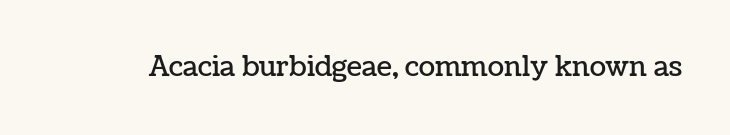
Q: Is the text italic (slanted)? A: No, it is upright.
Q: Is the text underlined? A: No.
Q: Is the spacing between letters normal or unusually wide? A: Normal.
